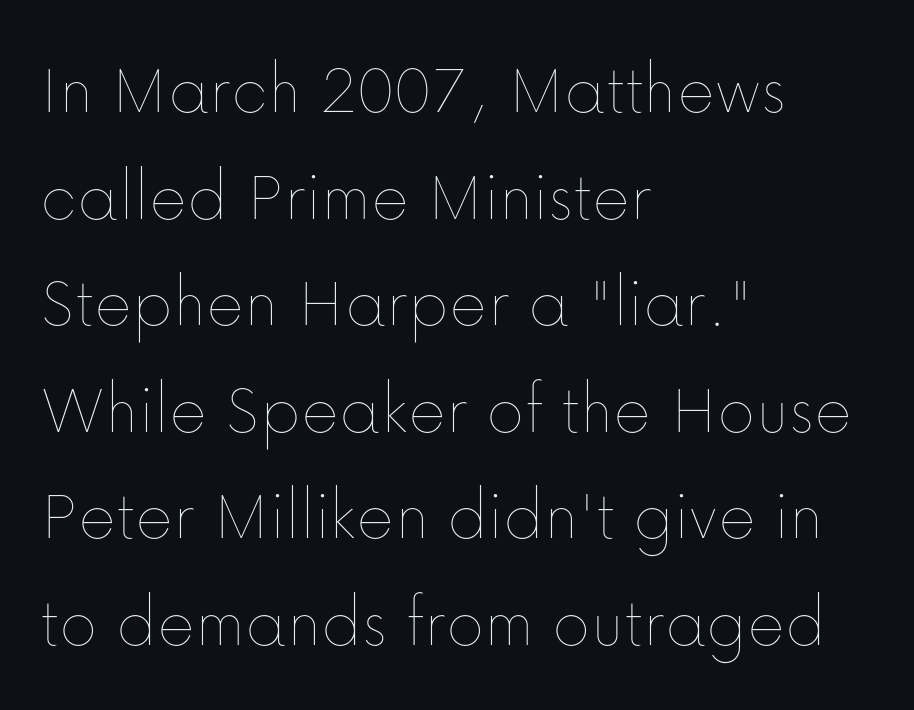
The image shows 72 px thin type, upright; set left-aligned, normal line spacing (1.48x), normal letter spacing, not underlined; low stroke contrast and a medium x-height.
